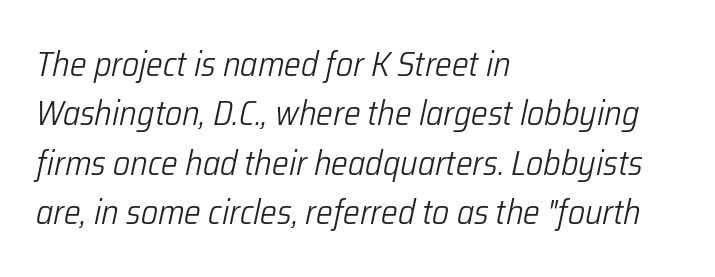
{"italic": "yes", "lean": "right", "slant_degrees": 12, "bold": "no", "weight": "light", "width": "condensed", "stroke_contrast": "low", "x_height": "medium", "monospaced": "no", "underline": "no", "align": "left", "line_spacing": "normal", "line_spacing_ratio": 1.41, "letter_spacing": "normal", "letter_spacing_em": 0.0, "glyph_px": 35}
